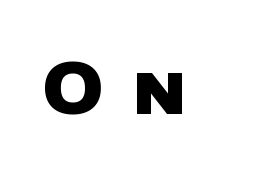
Q: Is the text bold? A: Yes.
Q: Is the typeface a serif or a sans-serif typeface? A: Sans-serif.
Q: Is the text underlined? A: No.
Q: Is the spacing between letters normal or unusually wide? A: Unusually wide.
Q: Width (condensed, normal, or wide)? A: Normal.
Q: Stroke contrast? A: Low.
Q: x-height? A: Large.
Q: Monospaced? A: No.
